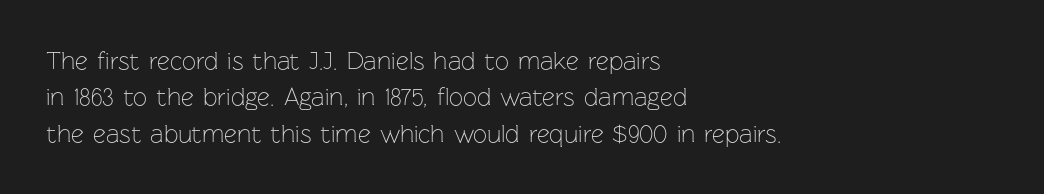
Q: Is the text bold? A: No.
Q: Is the text italic (slanted)? A: No, it is upright.
Q: Is the text underlined? A: No.
Q: How is the paragraph aligned? A: Left-aligned.
Q: Is the spacing between letters normal or unusually wide? A: Normal.
Q: Is the spacing between lines tight, normal or loose? A: Normal.
